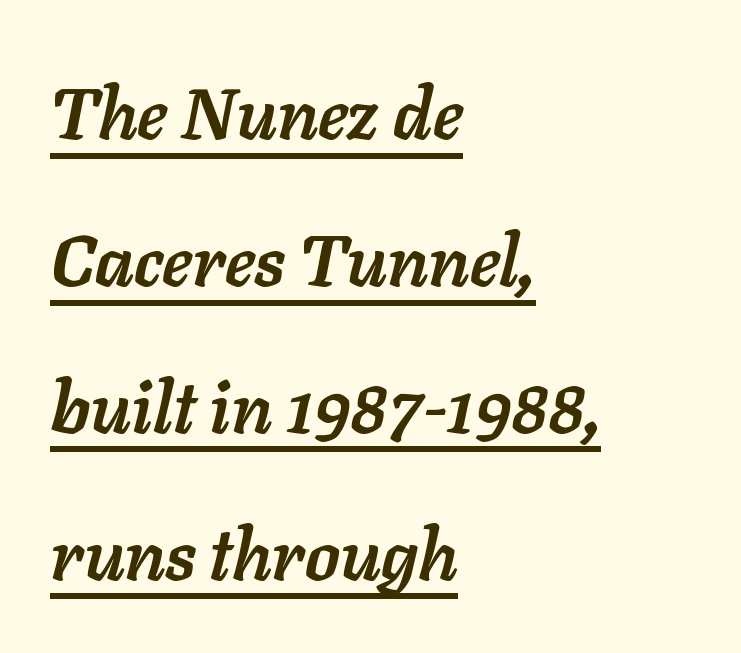
Q: Is the text bold? A: Yes.
Q: Is the text italic (slanted)? A: Yes, it leans right by about 11 degrees.
Q: Is the text underlined? A: Yes.
Q: How is the paragraph aligned? A: Left-aligned.
Q: Is the spacing between letters normal or unusually wide? A: Normal.
Q: Is the spacing between lines tight, normal or loose? A: Loose.
Q: Width (condensed, normal, or wide)? A: Normal.
Q: Stroke contrast? A: Low.
Q: x-height? A: Medium.
Q: Monospaced? A: No.
